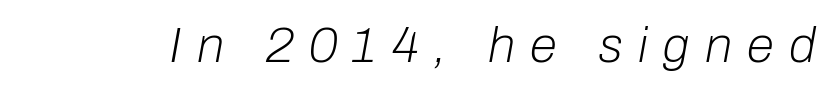
The image shows 50 px light type, italic (leaning right); set unusually wide letter spacing (+0.31 em), not underlined; low stroke contrast and a medium x-height.
